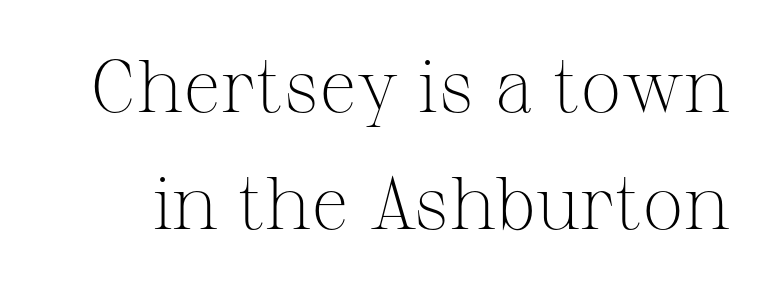
Q: Is the text bold? A: No.
Q: Is the text italic (slanted)? A: No, it is upright.
Q: Is the typeface a serif or a sans-serif typeface? A: Serif.
Q: Is the text underlined? A: No.
Q: Is the spacing between letters normal or unusually wide? A: Normal.
Q: Is the spacing between lines tight, normal or loose? A: Normal.
Q: Width (condensed, normal, or wide)? A: Normal.
Q: Stroke contrast? A: Medium.
Q: x-height? A: Medium.
Q: Monospaced? A: No.
